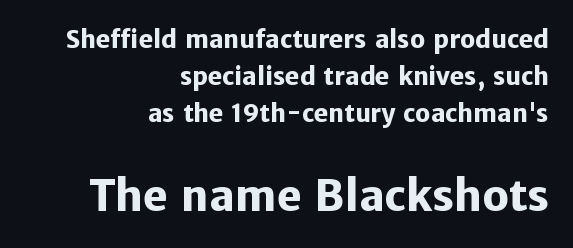
{"serif": "no", "italic": "no", "bold": "yes", "weight": "heavy", "width": "normal", "stroke_contrast": "low", "x_height": "medium", "monospaced": "no", "underline": "no", "align": "right", "line_spacing": "normal", "line_spacing_ratio": 1.55, "letter_spacing": "normal", "letter_spacing_em": 0.0, "larger_block": "second", "size_ratio": 1.75, "glyph_px": 42}
